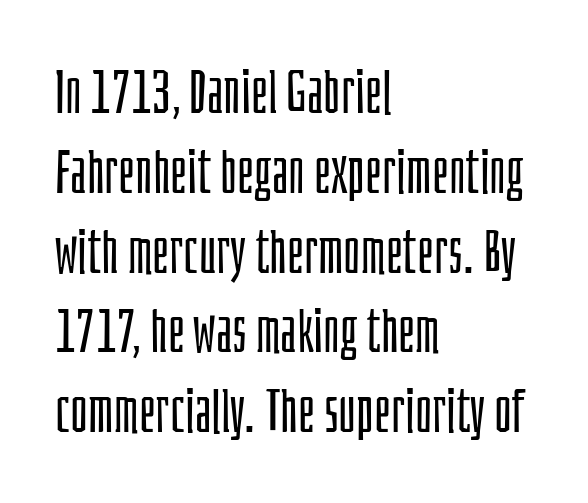
Q: Is the text bold? A: No.
Q: Is the text italic (slanted)? A: No, it is upright.
Q: Is the typeface a serif or a sans-serif typeface? A: Sans-serif.
Q: Is the text underlined? A: No.
Q: How is the paragraph aligned? A: Left-aligned.
Q: Is the spacing between letters normal or unusually wide? A: Normal.
Q: Is the spacing between lines tight, normal or loose? A: Normal.
Q: Width (condensed, normal, or wide)? A: Condensed.
Q: Stroke contrast? A: Low.
Q: x-height? A: Large.
Q: Monospaced? A: No.
